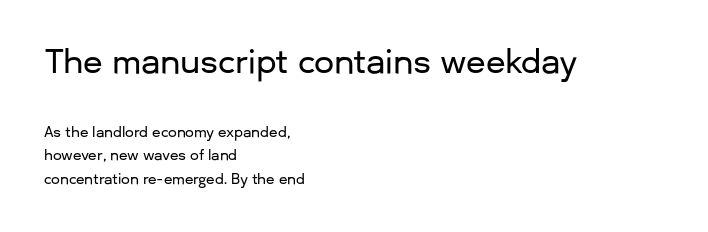
Interline gaps are of average width in this sample. Nobody drew a line under any word here. These lines are composed in type without serifs. The face used here is proportionally spaced, like ordinary book or web type.
